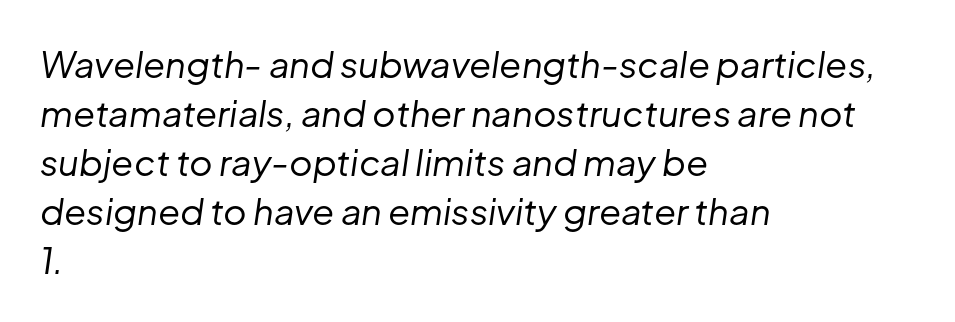
{"italic": "yes", "lean": "right", "slant_degrees": 8, "bold": "no", "weight": "regular", "width": "normal", "stroke_contrast": "low", "x_height": "medium", "monospaced": "no", "underline": "no", "align": "left", "line_spacing": "normal", "line_spacing_ratio": 1.36, "letter_spacing": "normal", "letter_spacing_em": 0.0, "glyph_px": 36}
